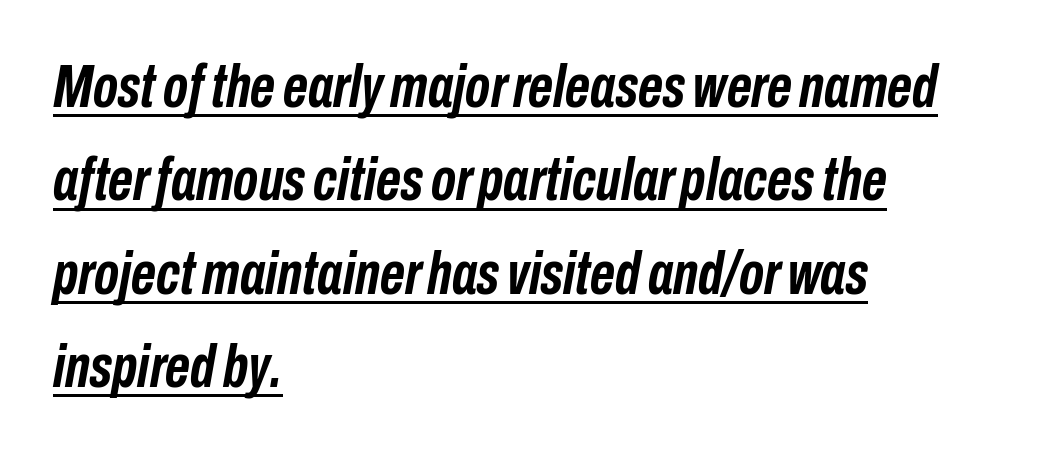
The image shows 61 px semibold, condensed type, italic (leaning right); set left-aligned, normal line spacing (1.53x), normal letter spacing, underlined; low stroke contrast and a medium x-height.
